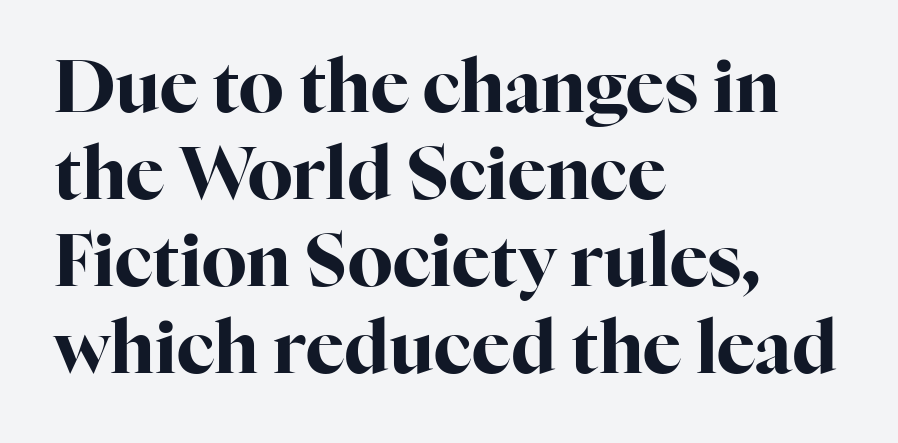
The image shows 72 px bold serif type, upright; set left-aligned, line spacing 1.21x, normal letter spacing, not underlined; high stroke contrast and a medium x-height.
